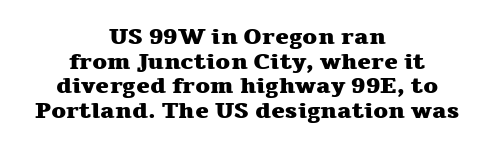
Q: Is the text bold? A: Yes.
Q: Is the text italic (slanted)? A: No, it is upright.
Q: Is the text underlined? A: No.
Q: How is the paragraph aligned? A: Centered.
Q: Is the spacing between letters normal or unusually wide? A: Normal.
Q: Is the spacing between lines tight, normal or loose? A: Tight.
